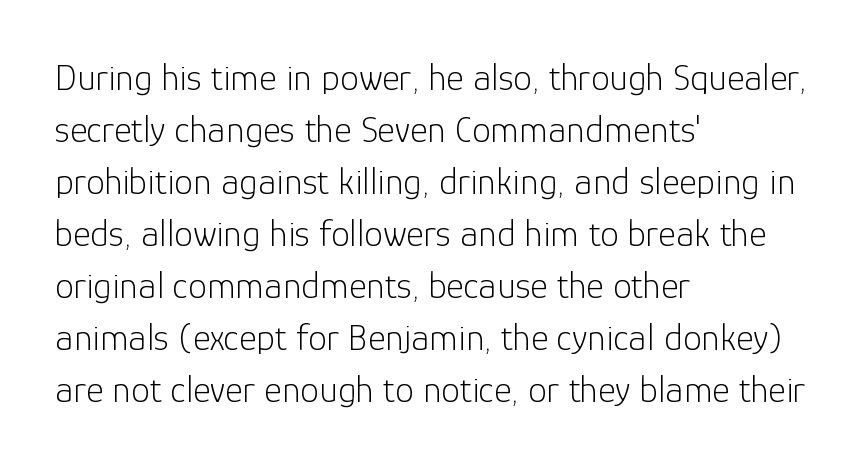
Examine the stroke ends and you'll find no serifs. Short note: letters normally spaced. Looks like regular typesetting: each glyph gets only the width it needs. Is the stroke heavy? The answer is a plain regular-or-lighter. Casual observation: everything's shoved over to the left.
